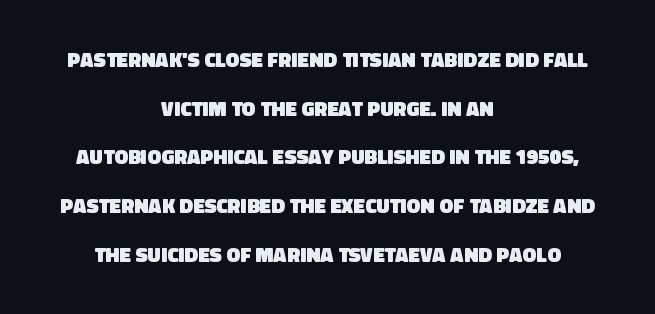
Q: Is the text bold? A: Yes.
Q: Is the text underlined? A: No.
Q: How is the paragraph aligned? A: Centered.
Q: Is the spacing between letters normal or unusually wide? A: Normal.
Q: Is the spacing between lines tight, normal or loose? A: Loose.
